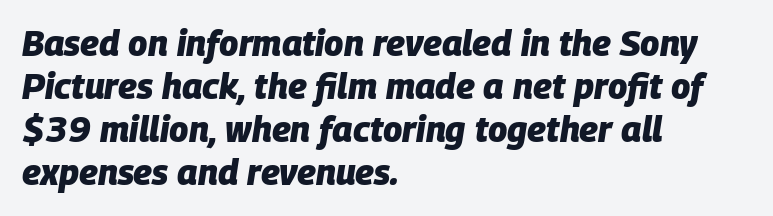
{"italic": "yes", "lean": "right", "slant_degrees": 9, "bold": "yes", "weight": "heavy", "width": "normal", "stroke_contrast": "low", "x_height": "large", "monospaced": "no", "underline": "no", "align": "left", "line_spacing_ratio": 1.23, "letter_spacing": "normal", "letter_spacing_em": 0.0, "glyph_px": 35}
